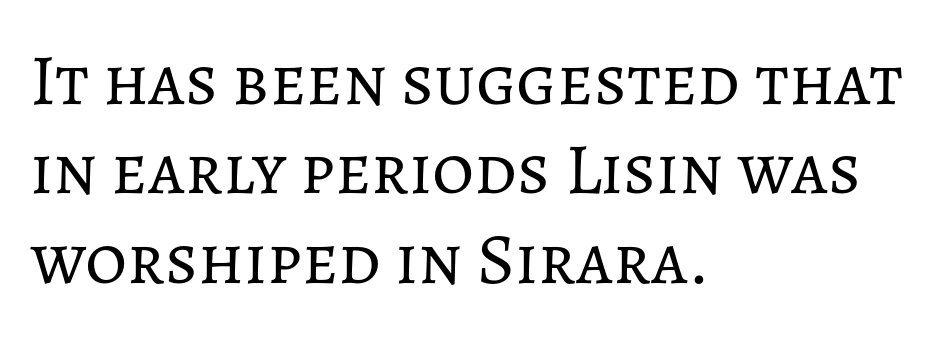
The letters look calm and open, with moderate or lighter stems. Each letter keeps its own natural width here, so spacing adapts to shape. Does the lettering tilt? It doesn't — this is upright. Here the glyphs are tracked normally, forming tight word shapes. The paragraph shown leans on its left margin.
